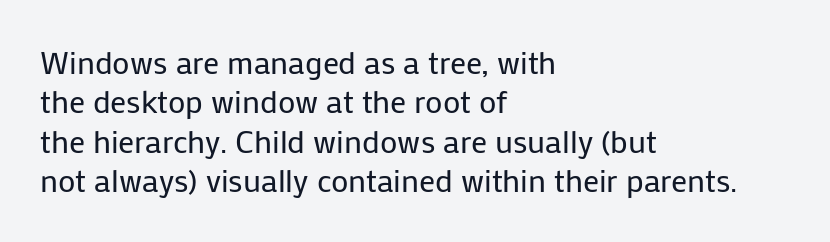
Nothing heavy about these letters — not bold at all. Each row of text sits above clean, open space. A student would call this left alignment; a typographer would say flush left, rag right. No feet cap the strokes, marking this as sans-serif type.
